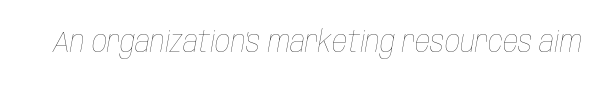
Q: Is the text bold? A: No.
Q: Is the text italic (slanted)? A: Yes, it leans right by about 10 degrees.
Q: Is the text underlined? A: No.
Q: Is the spacing between letters normal or unusually wide? A: Normal.
Q: Width (condensed, normal, or wide)? A: Condensed.
Q: Stroke contrast? A: Low.
Q: x-height? A: Large.
Q: Monospaced? A: No.
